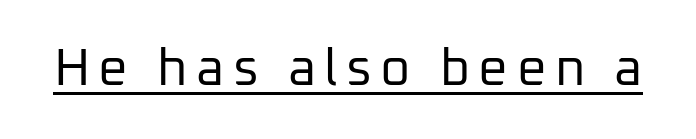
Examine the stroke ends and you'll find no serifs. Stroke mass is kept to a normal reading level or below. The axis of the letterforms is exactly vertical. Here the designer chose a conventional face with non-uniform glyph widths. The typesetter has applied underlining to the passage shown.
